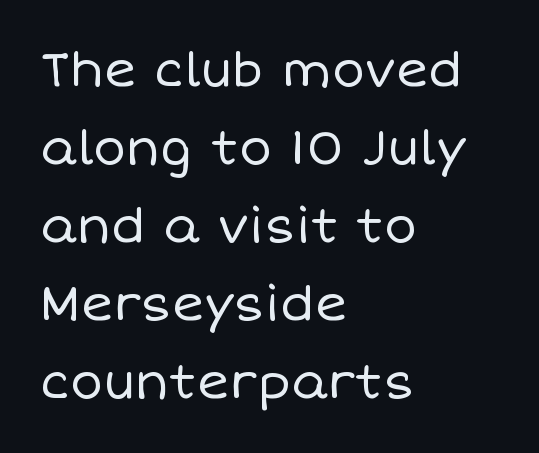
{"italic": "no", "bold": "no", "weight": "regular", "width": "normal", "stroke_contrast": "low", "x_height": "large", "monospaced": "no", "underline": "no", "align": "left", "line_spacing": "normal", "line_spacing_ratio": 1.59, "letter_spacing": "normal", "letter_spacing_em": 0.0, "glyph_px": 49}
